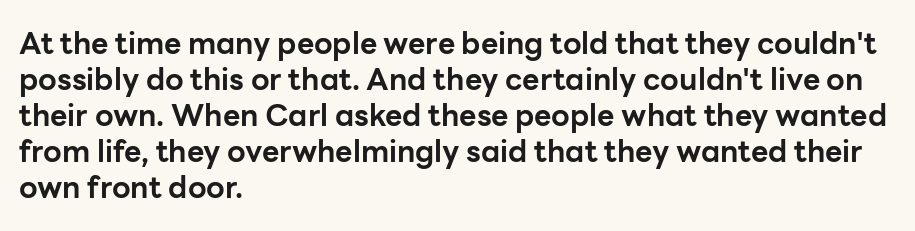
{"serif": "no", "italic": "no", "bold": "yes", "weight": "bold", "width": "normal", "stroke_contrast": "low", "x_height": "medium", "monospaced": "no", "underline": "no", "align": "left", "line_spacing_ratio": 1.2, "letter_spacing": "normal", "letter_spacing_em": 0.0, "glyph_px": 30}
